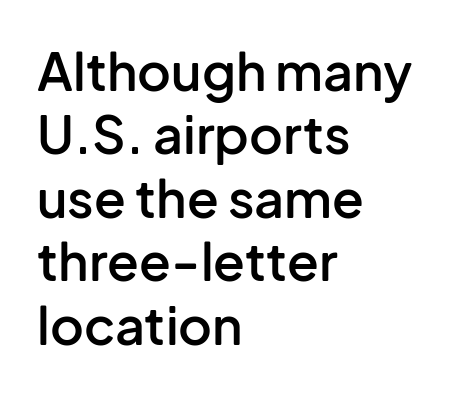
The face used here is a semibold: visibly heavier than regular, lighter than bold. Observe the ordinary spacing: letters are neighbours, not strangers. Spacing verdict: proportional, widths tailored to each character. The text block is weighted toward the left margin, trailing off unevenly rightward.
